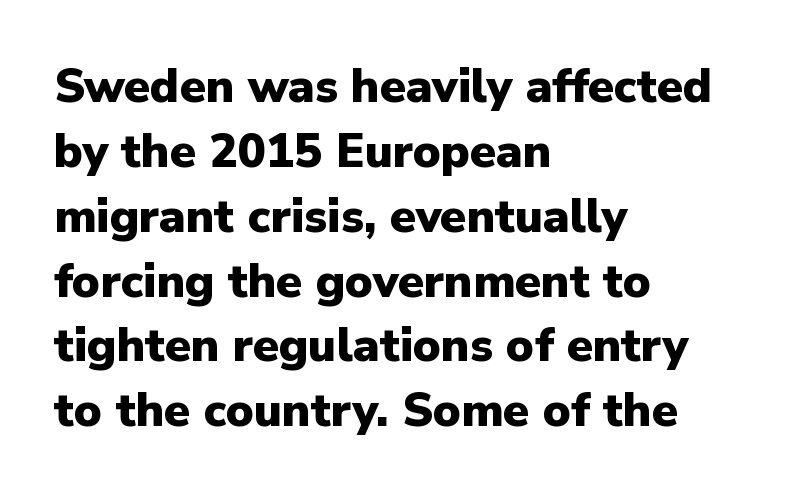
The image shows 47 px heavy sans-serif type, upright; set left-aligned, normal line spacing (1.38x), normal letter spacing, not underlined; low stroke contrast and a medium x-height.
